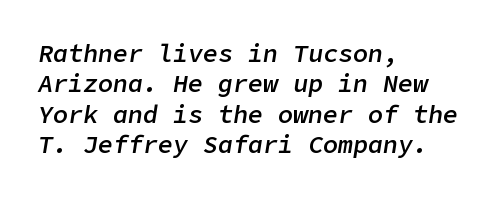
Observe the ordinary spacing: letters are neighbours, not strangers. Has an underline been added? It has not. In terms of weight, the rendering is demibold, just under bold. The text block is weighted toward the left margin, trailing off unevenly rightward. Is the type slanted? Yes — the strokes lean at a clear angle.
